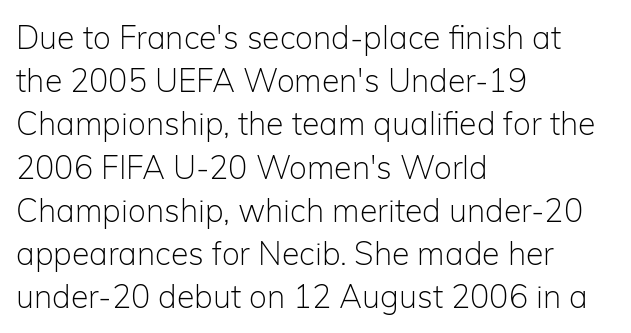
Q: Is the text bold? A: No.
Q: Is the text italic (slanted)? A: No, it is upright.
Q: Is the typeface a serif or a sans-serif typeface? A: Sans-serif.
Q: Is the text underlined? A: No.
Q: How is the paragraph aligned? A: Left-aligned.
Q: Is the spacing between letters normal or unusually wide? A: Normal.
Q: Is the spacing between lines tight, normal or loose? A: Normal.
Q: Width (condensed, normal, or wide)? A: Normal.
Q: Stroke contrast? A: Low.
Q: x-height? A: Medium.
Q: Monospaced? A: No.
